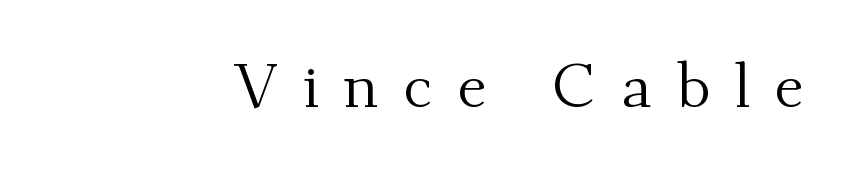
The passage shown is typed in a proportional face where columns would drift. These lines were composed using upright roman letters. The passage shown is not underscored anywhere. The tracking reads as deliberately expanded to a designer's eye. Compared with a flush-left layout, this one pins lines to the opposite, right side.
